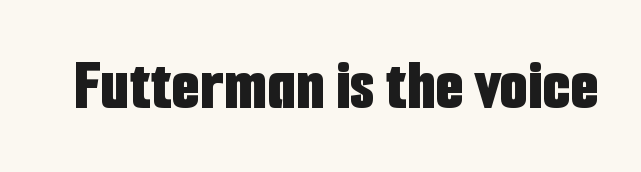
{"serif": "no", "italic": "no", "bold": "yes", "weight": "bold", "width": "condensed", "stroke_contrast": "low", "x_height": "medium", "monospaced": "no", "underline": "no", "letter_spacing": "normal", "letter_spacing_em": 0.0, "glyph_px": 73}
